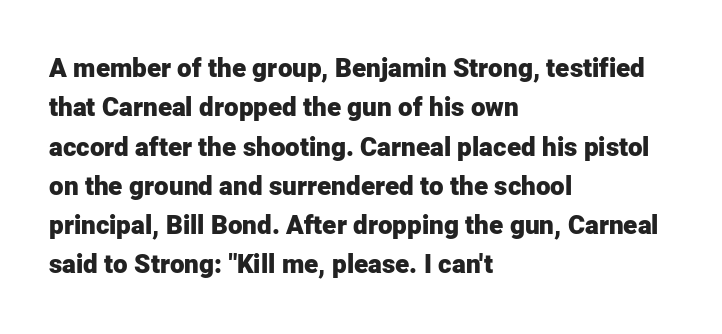
The image shows 26 px bold type, upright; set left-aligned, normal line spacing (1.51x), normal letter spacing, not underlined.
